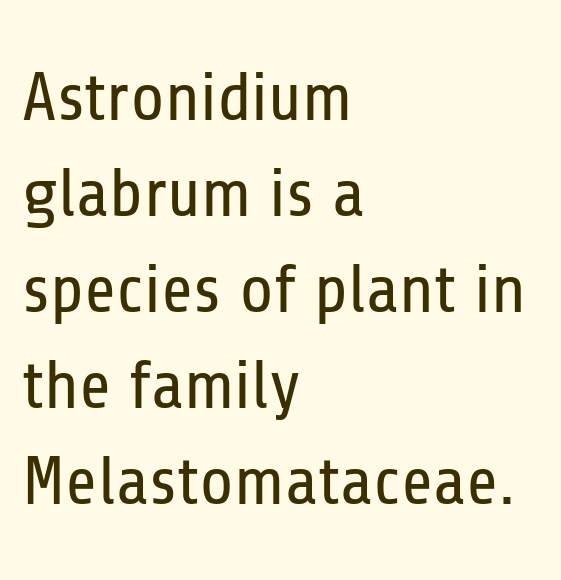
Q: Is the text bold? A: No.
Q: Is the text italic (slanted)? A: No, it is upright.
Q: Is the typeface a serif or a sans-serif typeface? A: Sans-serif.
Q: Is the text underlined? A: No.
Q: How is the paragraph aligned? A: Left-aligned.
Q: Is the spacing between letters normal or unusually wide? A: Normal.
Q: Is the spacing between lines tight, normal or loose? A: Normal.
Q: Width (condensed, normal, or wide)? A: Condensed.
Q: Stroke contrast? A: Low.
Q: x-height? A: Medium.
Q: Monospaced? A: No.
